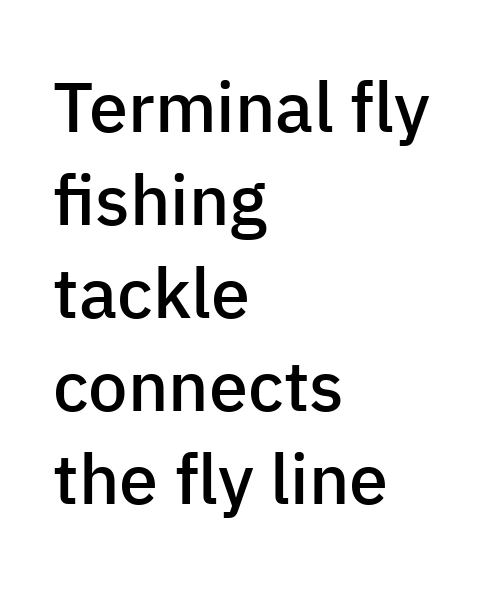
Q: Is the text bold? A: Semi-bold.
Q: Is the text italic (slanted)? A: No, it is upright.
Q: Is the typeface a serif or a sans-serif typeface? A: Sans-serif.
Q: Is the text underlined? A: No.
Q: How is the paragraph aligned? A: Left-aligned.
Q: Is the spacing between letters normal or unusually wide? A: Normal.
Q: Is the spacing between lines tight, normal or loose? A: Normal.
Q: Width (condensed, normal, or wide)? A: Normal.
Q: Stroke contrast? A: Low.
Q: x-height? A: Medium.
Q: Monospaced? A: No.
